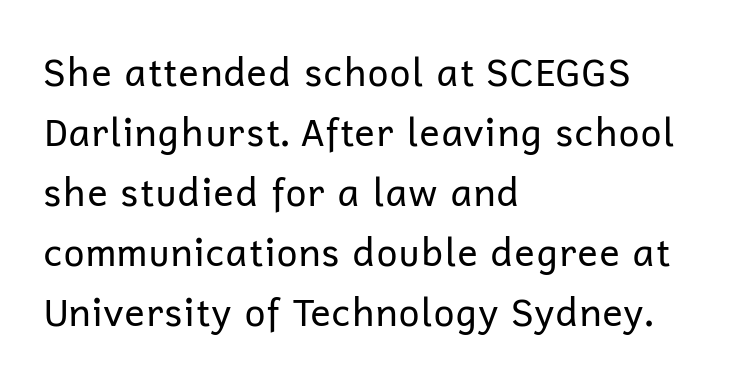
{"serif": "no", "italic": "no", "bold": "no", "weight": "regular", "width": "normal", "stroke_contrast": "low", "x_height": "medium", "monospaced": "no", "underline": "no", "align": "left", "line_spacing": "normal", "line_spacing_ratio": 1.58, "letter_spacing": "normal", "letter_spacing_em": 0.0, "glyph_px": 38}
